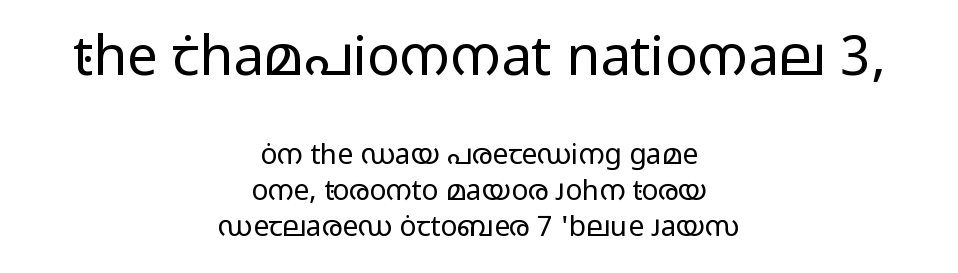
No extra ink here — the face is not bold. Between one letter and the next there's only the usual sliver of space. Every character sits straight up, as roman type does. Rows of type keep a routine distance in the vertical direction.
